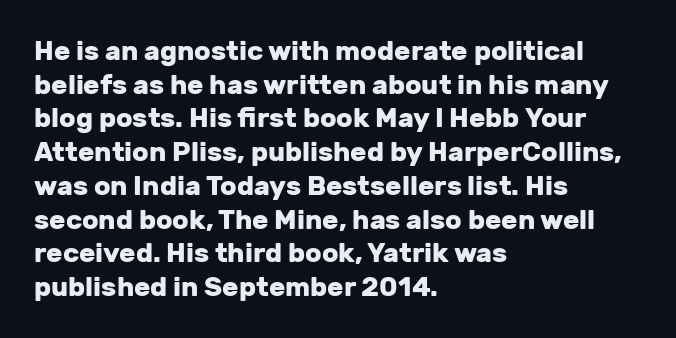
Q: Is the text bold? A: Yes.
Q: Is the text italic (slanted)? A: No, it is upright.
Q: Is the text underlined? A: No.
Q: How is the paragraph aligned? A: Left-aligned.
Q: Is the spacing between letters normal or unusually wide? A: Normal.
Q: Is the spacing between lines tight, normal or loose? A: Normal.
